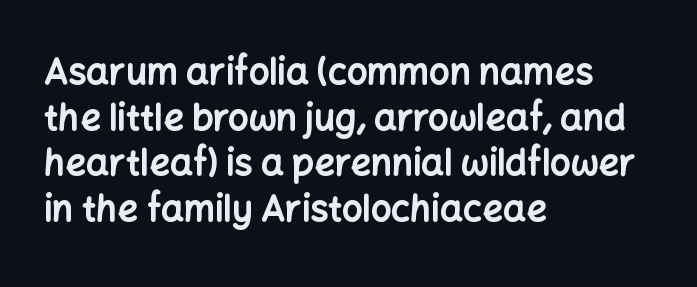
Q: Is the text bold? A: Yes.
Q: Is the text italic (slanted)? A: No, it is upright.
Q: Is the typeface a serif or a sans-serif typeface? A: Sans-serif.
Q: Is the text underlined? A: No.
Q: How is the paragraph aligned? A: Left-aligned.
Q: Is the spacing between letters normal or unusually wide? A: Normal.
Q: Is the spacing between lines tight, normal or loose? A: Normal.
Q: Width (condensed, normal, or wide)? A: Normal.
Q: Stroke contrast? A: Low.
Q: x-height? A: Medium.
Q: Monospaced? A: No.
